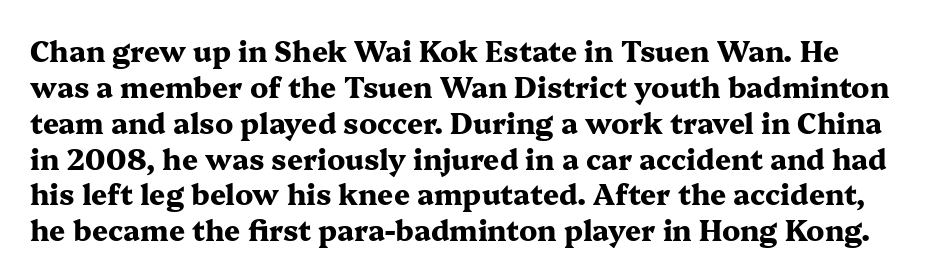
Q: Is the text bold? A: Yes.
Q: Is the text italic (slanted)? A: No, it is upright.
Q: Is the typeface a serif or a sans-serif typeface? A: Serif.
Q: Is the text underlined? A: No.
Q: Is the spacing between letters normal or unusually wide? A: Normal.
Q: Is the spacing between lines tight, normal or loose? A: Normal.
Q: Width (condensed, normal, or wide)? A: Wide.
Q: Stroke contrast? A: Medium.
Q: x-height? A: Medium.
Q: Monospaced? A: No.
